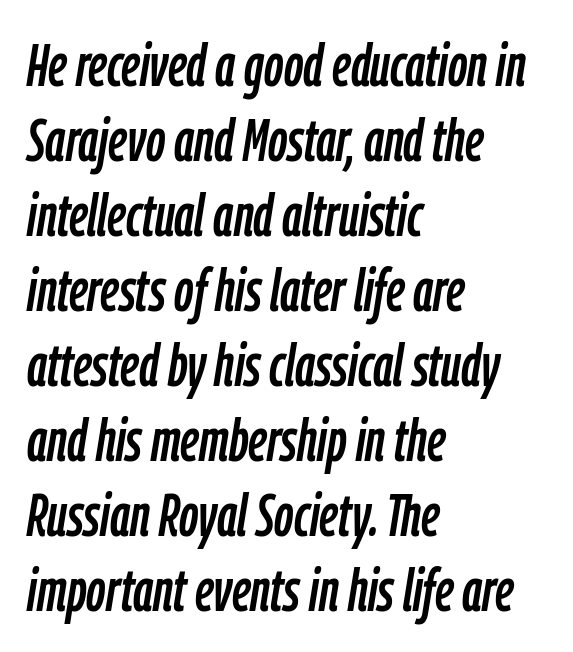
Q: Is the text italic (slanted)? A: Yes, it leans right by about 9 degrees.
Q: Is the text underlined? A: No.
Q: How is the paragraph aligned? A: Left-aligned.
Q: Is the spacing between letters normal or unusually wide? A: Normal.
Q: Is the spacing between lines tight, normal or loose? A: Normal.
Q: Width (condensed, normal, or wide)? A: Condensed.
Q: Stroke contrast? A: Low.
Q: x-height? A: Medium.
Q: Monospaced? A: No.
